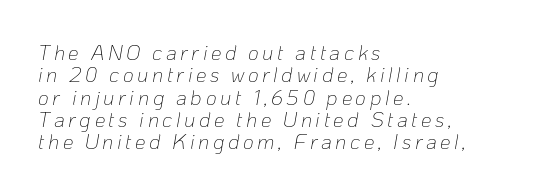
The image shows 21 px text type, italic (leaning right); set left-aligned, tight line spacing (1.06x), not underlined.
